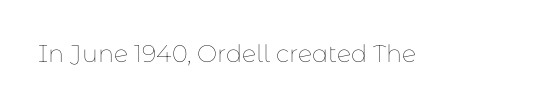
Only glyphs here, with clear space below each row. Notice how the stems are strictly vertical — no italics here. Between one letter and the next there's only the usual sliver of space. Is this a heavy cut? Hardly; it is regular or lighter.
